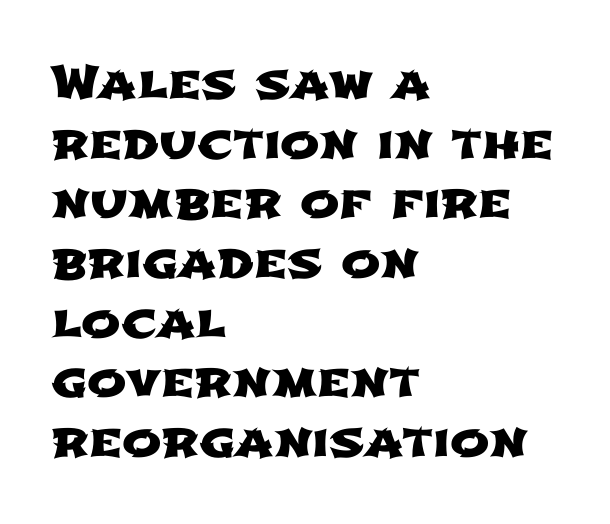
{"serif": "no", "width": "wide", "stroke_contrast": "low", "x_height": "medium", "monospaced": "no", "underline": "no", "align": "left", "line_spacing": "normal", "line_spacing_ratio": 1.27, "letter_spacing": "normal", "letter_spacing_em": 0.0, "glyph_px": 47}
